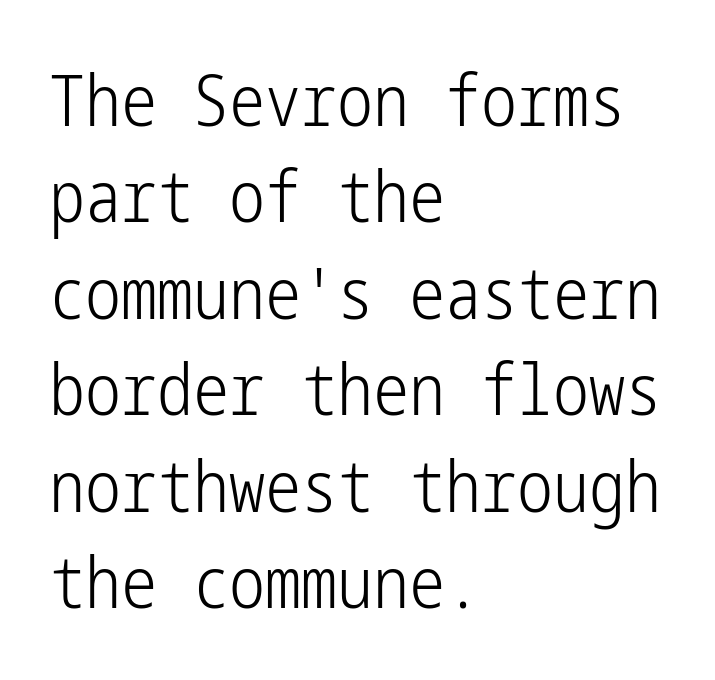
The image shows 72 px light, condensed sans-serif type, upright; set left-aligned, normal line spacing (1.34x), normal letter spacing, not underlined; low stroke contrast and a medium x-height.
